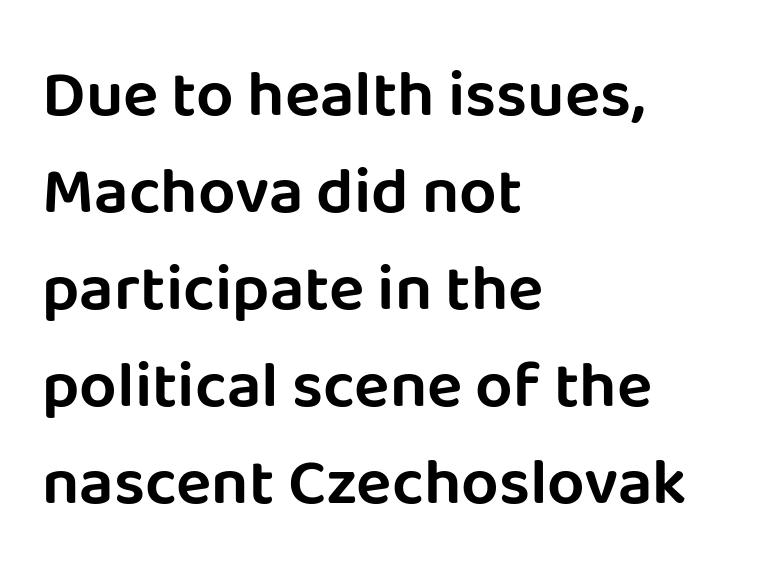
Serif or sans? Sans — the stroke terminals are bare. The rendering uses natural spacing where letterforms have individual widths. A student would call this left alignment; a typographer would say flush left, rag right. Type without underlining. Nope, not italic — everything's standing straight.
